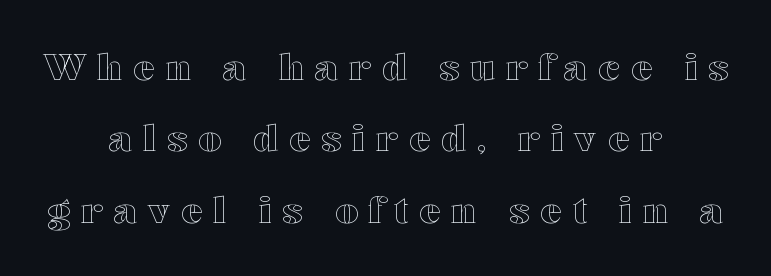
This sample trades compactness for vertical openness between lines. In terms of posture, this sample is upright. Compared with a flush-left layout, this one balances lines on the center instead. These lines have a slow, spaced-out rhythm from letter to letter. Note the varied advance widths — an 'i' is clearly narrower than an 'm'. Type without underlining.
